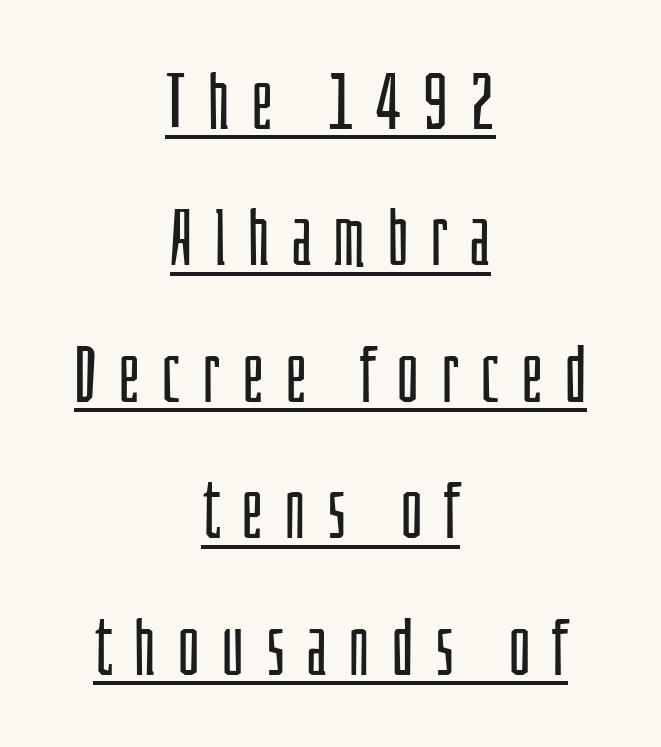
Q: Is the text bold? A: No.
Q: Is the text italic (slanted)? A: No, it is upright.
Q: Is the typeface a serif or a sans-serif typeface? A: Sans-serif.
Q: Is the text underlined? A: Yes.
Q: How is the paragraph aligned? A: Centered.
Q: Is the spacing between letters normal or unusually wide? A: Unusually wide.
Q: Width (condensed, normal, or wide)? A: Condensed.
Q: Stroke contrast? A: Low.
Q: x-height? A: Large.
Q: Monospaced? A: No.
